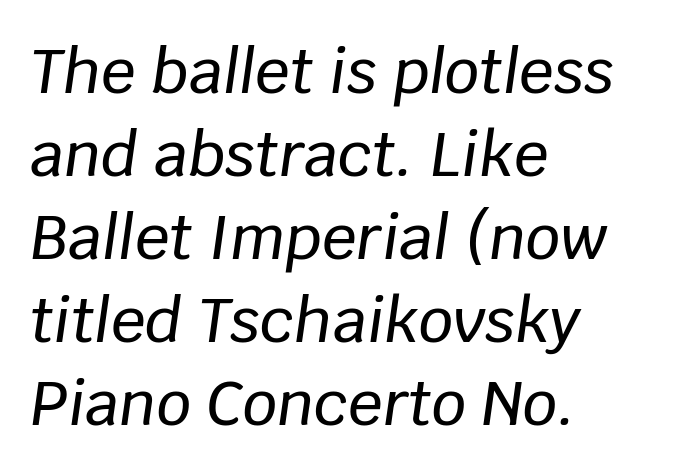
Q: Is the text italic (slanted)? A: Yes, it leans right by about 8 degrees.
Q: Is the text underlined? A: No.
Q: How is the paragraph aligned? A: Left-aligned.
Q: Is the spacing between letters normal or unusually wide? A: Normal.
Q: Is the spacing between lines tight, normal or loose? A: Normal.
Q: Width (condensed, normal, or wide)? A: Normal.
Q: Stroke contrast? A: Low.
Q: x-height? A: Large.
Q: Monospaced? A: No.
